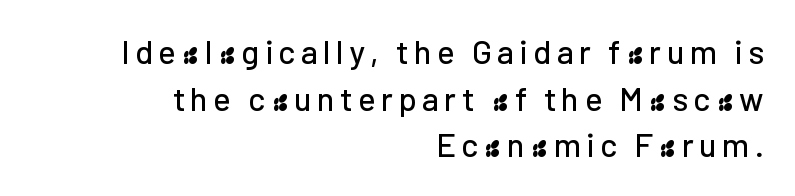
Is this a fixed-width face? No — the glyphs have proportional, varying widths. Look at the bottom of the vertical strokes: they stop flat, with no serifs. This is the regular roman posture of the typeface. Each line ends at the same right margin while the left side varies. Only glyphs here, with clear space below each row.
